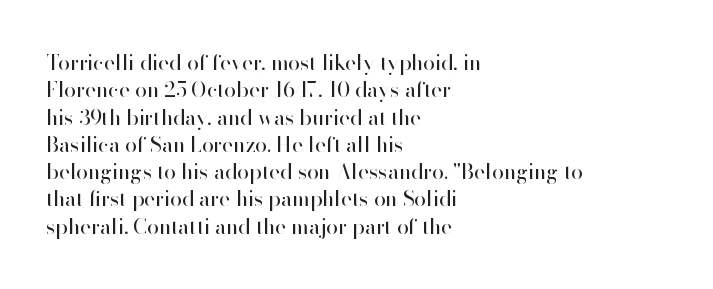
Q: Is the text bold? A: No.
Q: Is the text italic (slanted)? A: No, it is upright.
Q: Is the text underlined? A: No.
Q: How is the paragraph aligned? A: Left-aligned.
Q: Is the spacing between letters normal or unusually wide? A: Normal.
Q: Is the spacing between lines tight, normal or loose? A: Normal.
